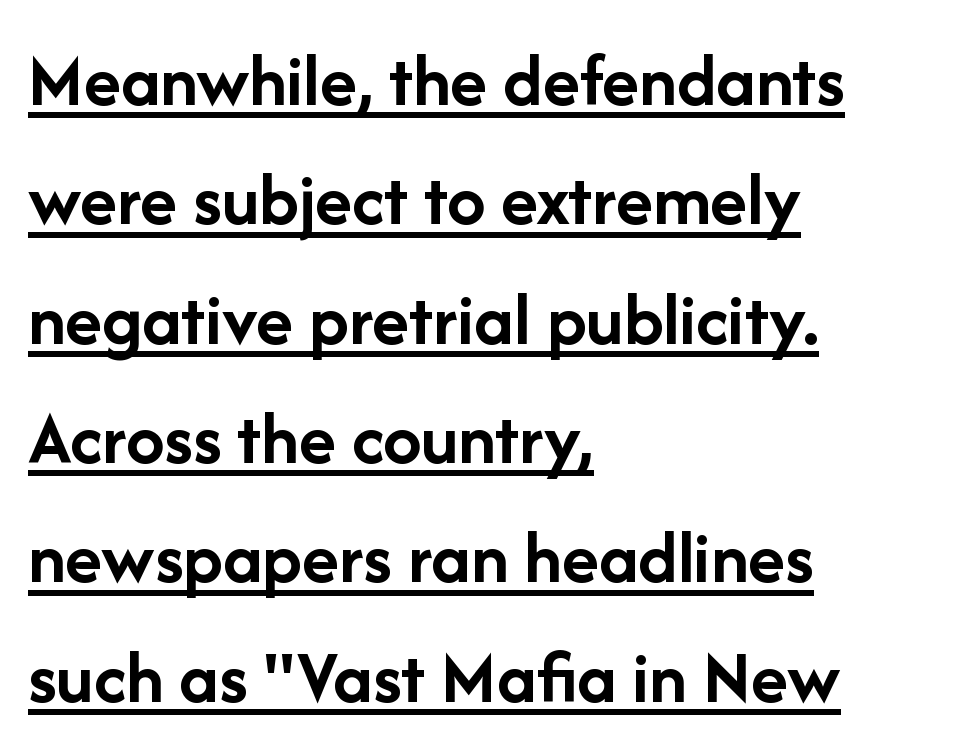
The image shows 77 px semibold sans-serif type, upright; set left-aligned, normal line spacing (1.55x), normal letter spacing, underlined; low stroke contrast and a medium x-height.
